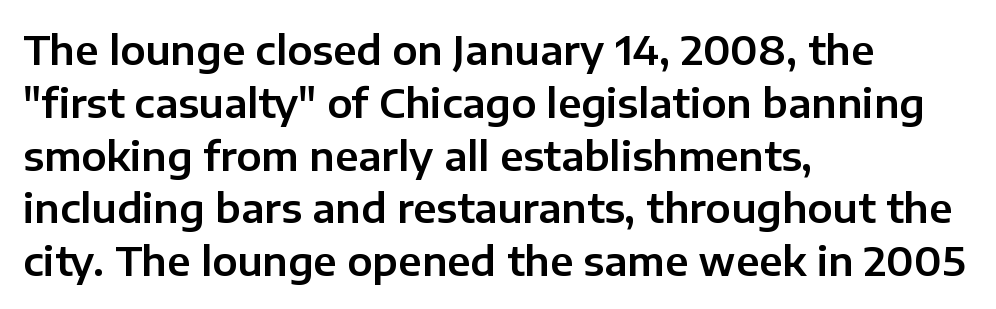
{"serif": "no", "italic": "no", "width": "normal", "stroke_contrast": "low", "x_height": "medium", "monospaced": "no", "underline": "no", "align": "left", "line_spacing": "normal", "line_spacing_ratio": 1.32, "letter_spacing": "normal", "letter_spacing_em": 0.0, "glyph_px": 40}
